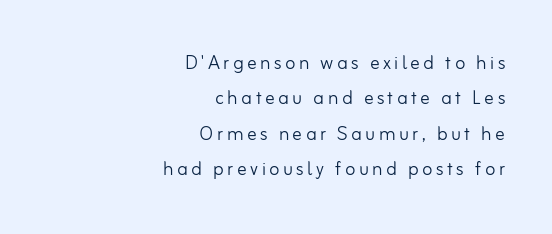
{"italic": "no", "bold": "no", "underline": "no", "align": "right", "line_spacing": "normal", "line_spacing_ratio": 1.47, "glyph_px": 24}
